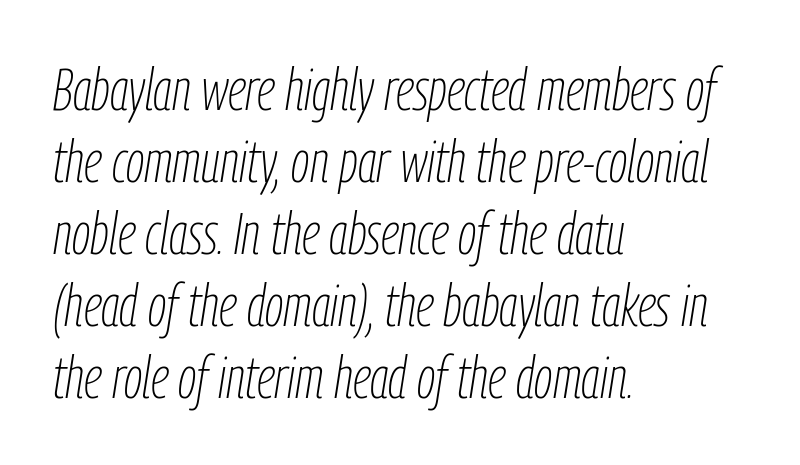
Q: Is the text bold? A: No.
Q: Is the text italic (slanted)? A: Yes, it leans right by about 9 degrees.
Q: Is the text underlined? A: No.
Q: How is the paragraph aligned? A: Left-aligned.
Q: Is the spacing between letters normal or unusually wide? A: Normal.
Q: Width (condensed, normal, or wide)? A: Condensed.
Q: Stroke contrast? A: Low.
Q: x-height? A: Medium.
Q: Monospaced? A: No.
